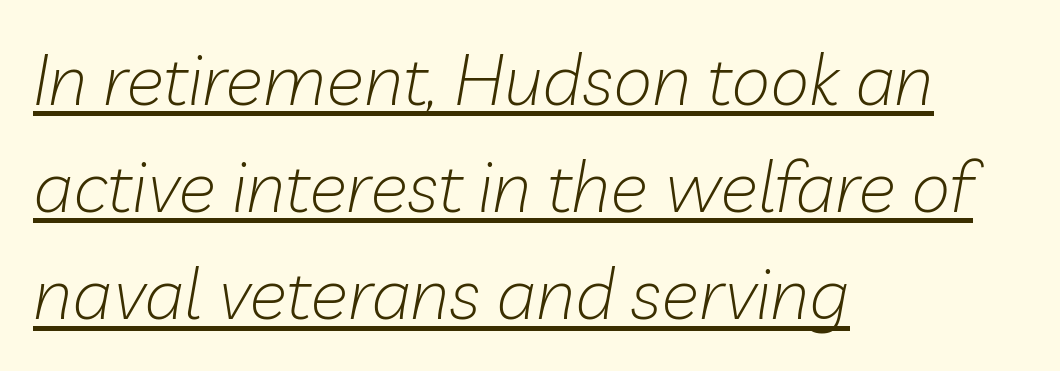
Q: Is the text bold? A: No.
Q: Is the text italic (slanted)? A: Yes, it leans right by about 10 degrees.
Q: Is the text underlined? A: Yes.
Q: How is the paragraph aligned? A: Left-aligned.
Q: Is the spacing between letters normal or unusually wide? A: Normal.
Q: Is the spacing between lines tight, normal or loose? A: Normal.
Q: Width (condensed, normal, or wide)? A: Normal.
Q: Stroke contrast? A: Low.
Q: x-height? A: Medium.
Q: Monospaced? A: No.
